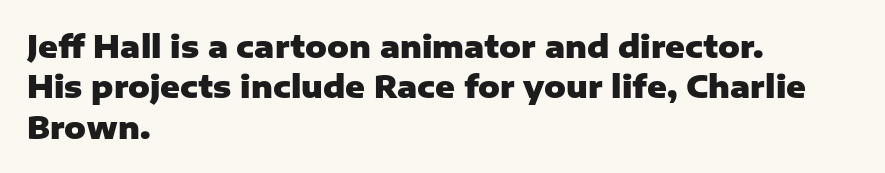
Q: Is the text bold? A: Yes.
Q: Is the text italic (slanted)? A: No, it is upright.
Q: Is the typeface a serif or a sans-serif typeface? A: Sans-serif.
Q: Is the text underlined? A: No.
Q: How is the paragraph aligned? A: Left-aligned.
Q: Is the spacing between letters normal or unusually wide? A: Normal.
Q: Is the spacing between lines tight, normal or loose? A: Normal.
Q: Width (condensed, normal, or wide)? A: Normal.
Q: Stroke contrast? A: Low.
Q: x-height? A: Medium.
Q: Monospaced? A: No.
